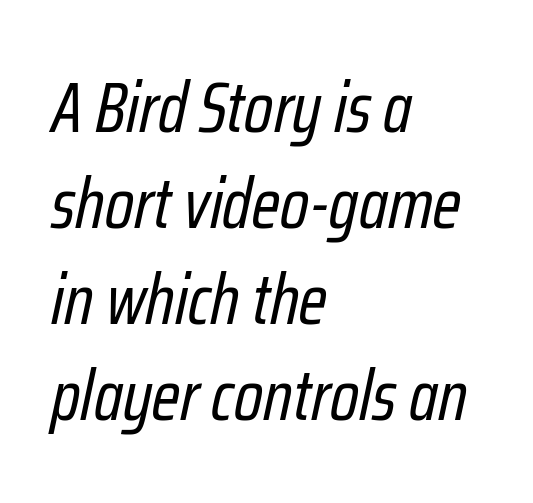
The image shows 71 px regular-weight, condensed type, italic (leaning right); set left-aligned, normal line spacing (1.35x), normal letter spacing, not underlined; low stroke contrast and a medium x-height.
